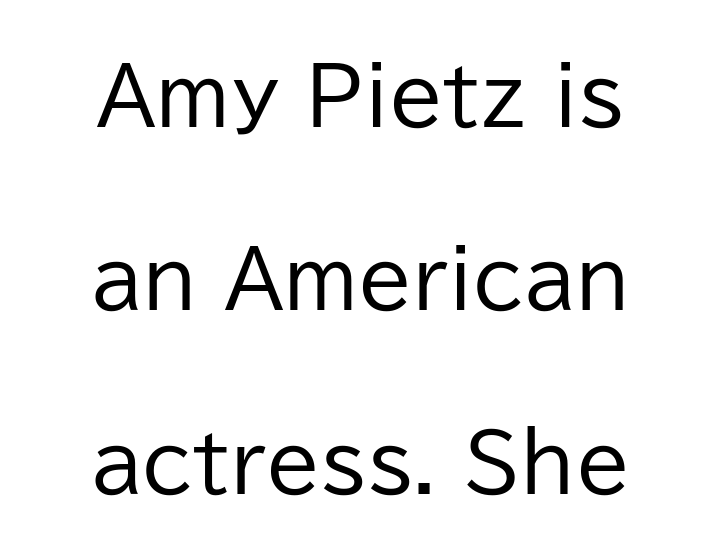
Is there much room between lines? Yes — plenty of vertical air separates them. Does the lettering tilt? It doesn't — this is upright. The baseline area is clear. Character widths vary here, with narrow letters taking less room than wide ones. Stroke mass is kept to a normal reading level or below. A typesetter would label this face a sans.
